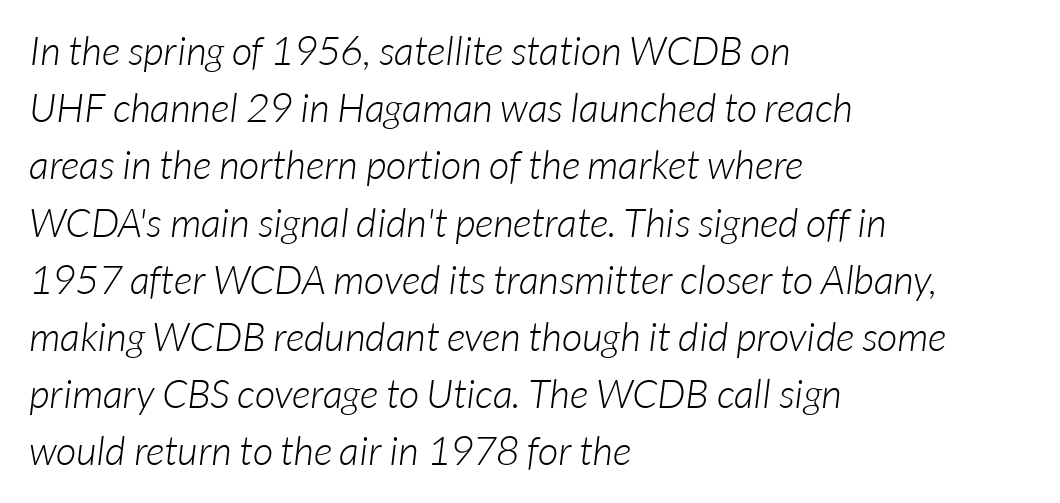
Type without underlining. How are the letters spaced? Ordinarily, with no added tracking. The vertical gap from one line to the next is medium. Here the designer chose a conventional face with non-uniform glyph widths. Notice how the passage keeps a crisp vertical edge on the left only. The strokes carry an ordinary text weight at most.
